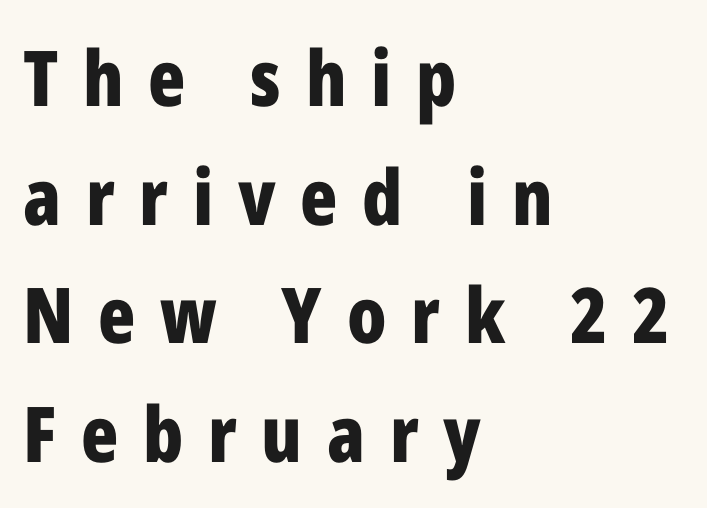
{"serif": "no", "italic": "no", "bold": "yes", "weight": "bold", "width": "condensed", "stroke_contrast": "low", "x_height": "medium", "monospaced": "no", "underline": "no", "align": "left", "line_spacing": "normal", "line_spacing_ratio": 1.54, "letter_spacing": "wide", "letter_spacing_em": 0.32, "glyph_px": 77}
